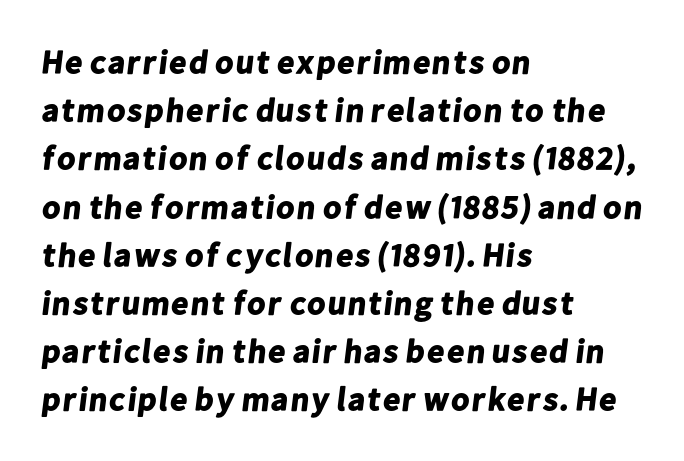
Note the varied advance widths — an 'i' is clearly narrower than an 'm'. The sample has been set heavy, in full bold. In terms of letterspacing, this is plain default setting. Each letter's strokes conclude bluntly, with no projecting serifs. The leading is moderate, giving the passage an even texture. Which margin do the lines hug? The left one — the right edge is uneven.
